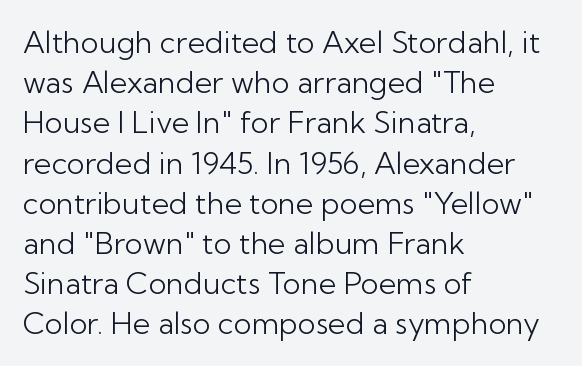
{"serif": "no", "italic": "no", "bold": "no", "weight": "light", "width": "normal", "stroke_contrast": "low", "x_height": "medium", "monospaced": "no", "underline": "no", "align": "left", "line_spacing": "normal", "line_spacing_ratio": 1.34, "letter_spacing": "normal", "letter_spacing_em": 0.0, "glyph_px": 30}
